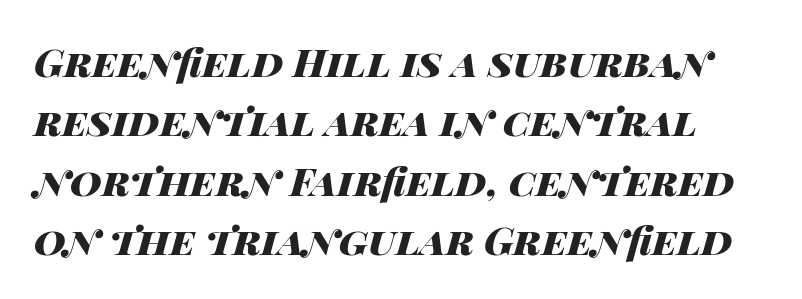
{"italic": "yes", "lean": "right", "slant_degrees": 14, "bold": "yes", "weight": "heavy", "width": "wide", "stroke_contrast": "high", "x_height": "large", "monospaced": "no", "underline": "no", "line_spacing": "normal", "line_spacing_ratio": 1.52, "letter_spacing": "normal", "letter_spacing_em": 0.0, "glyph_px": 39}
